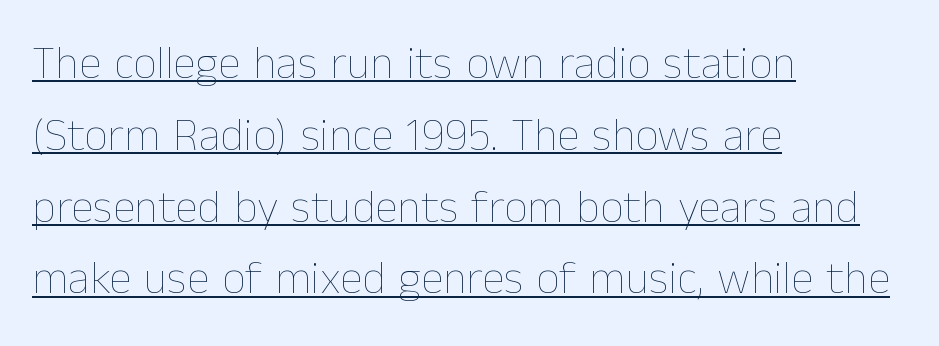
{"italic": "no", "bold": "no", "weight": "thin", "width": "normal", "stroke_contrast": "low", "x_height": "medium", "monospaced": "no", "underline": "yes", "align": "left", "line_spacing": "normal", "line_spacing_ratio": 1.56, "letter_spacing": "normal", "letter_spacing_em": 0.0, "glyph_px": 46}
